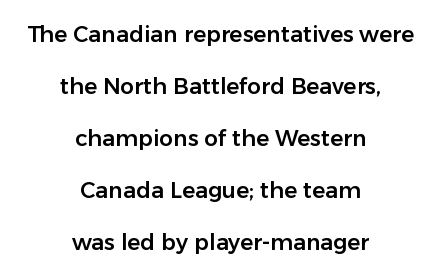
Q: Is the text italic (slanted)? A: No, it is upright.
Q: Is the text underlined? A: No.
Q: How is the paragraph aligned? A: Centered.
Q: Is the spacing between letters normal or unusually wide? A: Normal.
Q: Is the spacing between lines tight, normal or loose? A: Loose.
